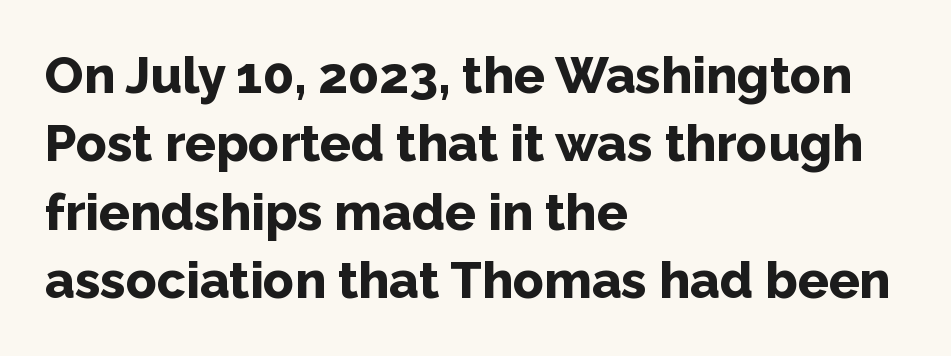
Characters follow at the spacing the type designer built in. Look at the stroke-to-counter ratio: heavy, a bold. A typesetter would call this leading conventional body-copy spacing. The space beneath each line is pristine and unruled.
